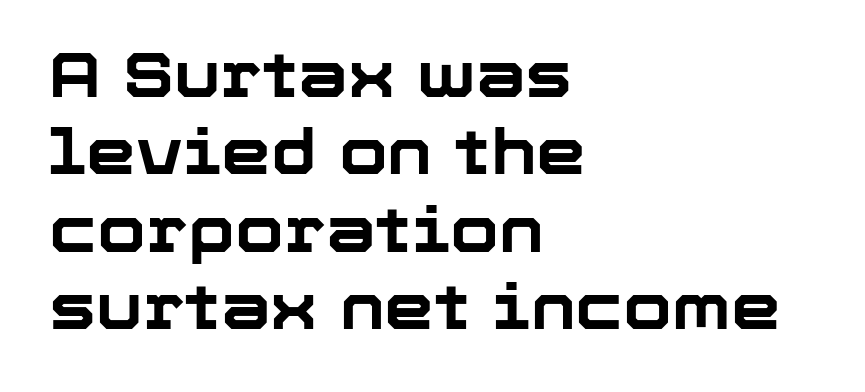
Q: Is the text bold? A: Yes.
Q: Is the text italic (slanted)? A: No, it is upright.
Q: Is the typeface a serif or a sans-serif typeface? A: Sans-serif.
Q: Is the text underlined? A: No.
Q: How is the paragraph aligned? A: Left-aligned.
Q: Is the spacing between letters normal or unusually wide? A: Normal.
Q: Width (condensed, normal, or wide)? A: Normal.
Q: Stroke contrast? A: Low.
Q: x-height? A: Medium.
Q: Monospaced? A: No.
